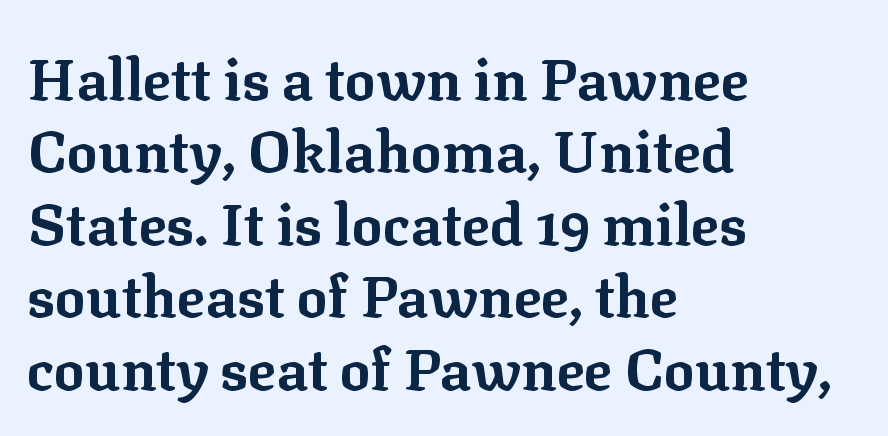
Q: Is the text bold? A: Yes.
Q: Is the text italic (slanted)? A: No, it is upright.
Q: Is the typeface a serif or a sans-serif typeface? A: Serif.
Q: Is the text underlined? A: No.
Q: How is the paragraph aligned? A: Left-aligned.
Q: Is the spacing between letters normal or unusually wide? A: Normal.
Q: Is the spacing between lines tight, normal or loose? A: Normal.
Q: Width (condensed, normal, or wide)? A: Normal.
Q: Stroke contrast? A: Low.
Q: x-height? A: Medium.
Q: Monospaced? A: No.
